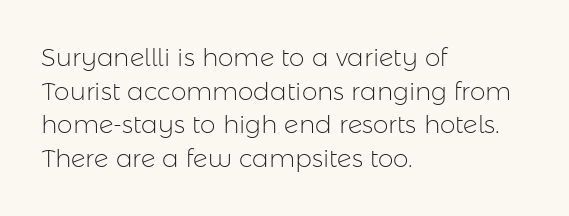
{"italic": "no", "bold": "no", "underline": "no", "align": "left", "line_spacing": "normal", "line_spacing_ratio": 1.35, "letter_spacing": "normal", "letter_spacing_em": 0.0, "glyph_px": 25}
